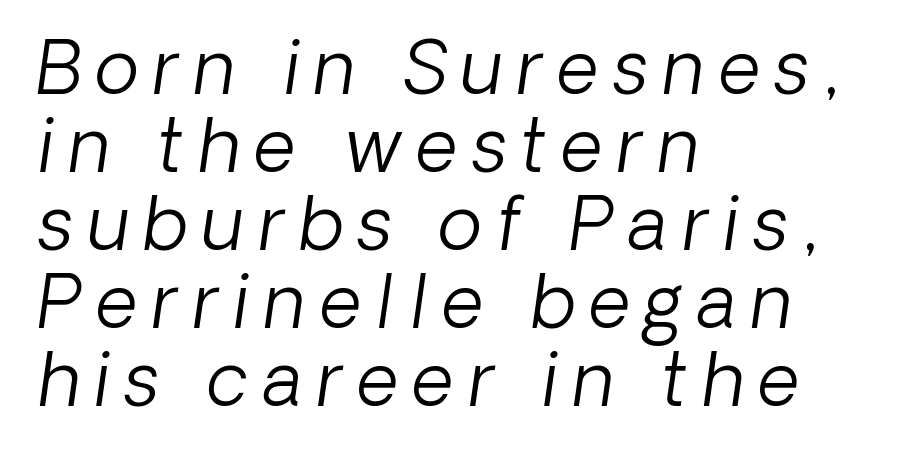
Q: Is the text bold? A: No.
Q: Is the typeface a serif or a sans-serif typeface? A: Sans-serif.
Q: Is the text underlined? A: No.
Q: How is the paragraph aligned? A: Left-aligned.
Q: Is the spacing between letters normal or unusually wide? A: Unusually wide.
Q: Is the spacing between lines tight, normal or loose? A: Tight.
Q: Width (condensed, normal, or wide)? A: Normal.
Q: Stroke contrast? A: Low.
Q: x-height? A: Medium.
Q: Monospaced? A: No.
